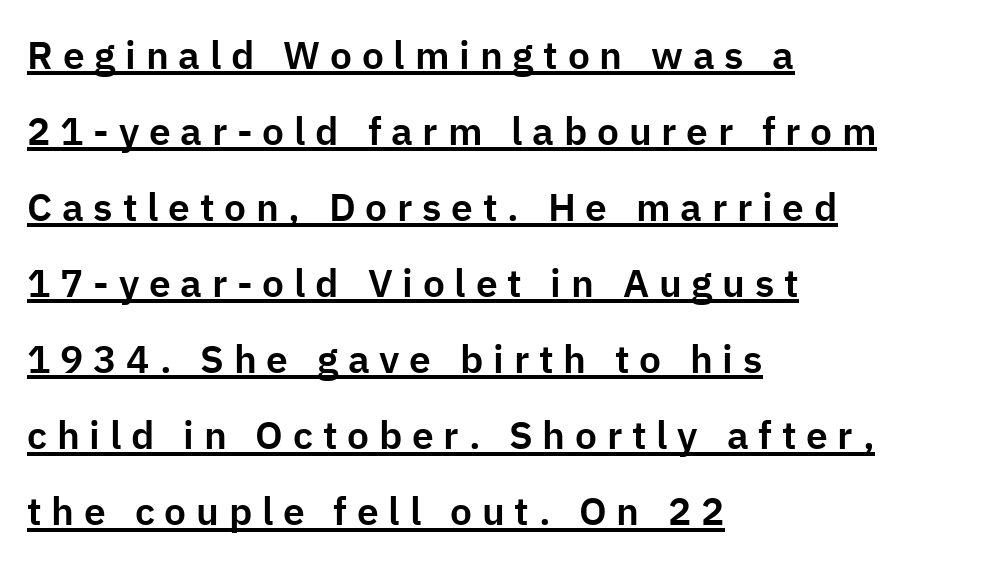
The image shows 39 px sans-serif type, upright; set left-aligned, loose line spacing (1.95x), unusually wide letter spacing (+0.25 em), underlined; low stroke contrast and a medium x-height.
